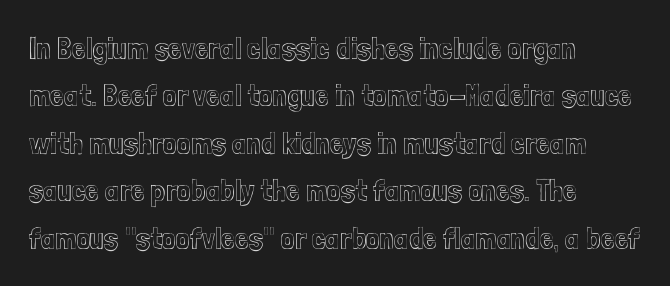
The image shows 31 px condensed type, upright; set left-aligned, normal line spacing (1.53x), normal letter spacing, not underlined; a medium x-height.
